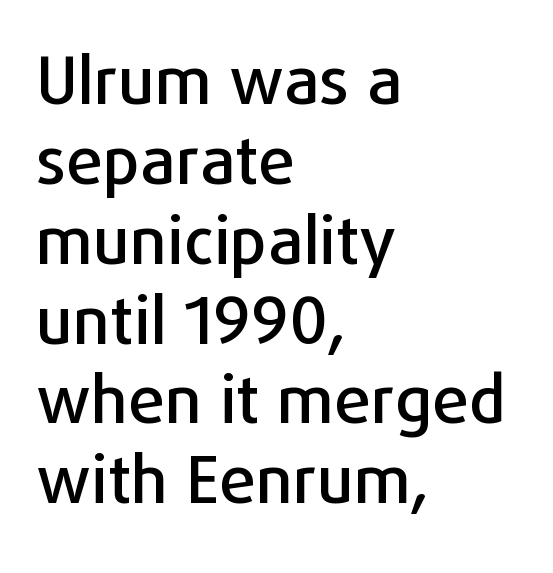
This rendering leaves character spacing at its baseline value. Layout note: lines flush left. Each letter keeps its own natural width here, so spacing adapts to shape. Tall strokes in this sample are plumb rather than angled.
